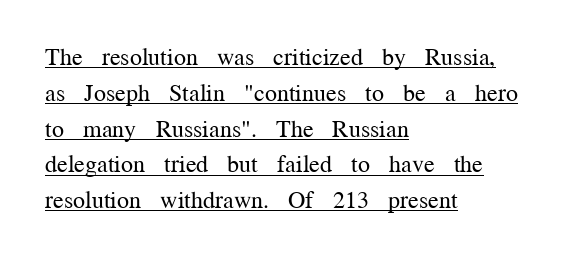
The space between consecutive lines is moderate. Typeset ragged right — the left edge is the straight one. It's the straight-up-and-down kind of type. There is no visible air inserted between adjacent glyphs.
